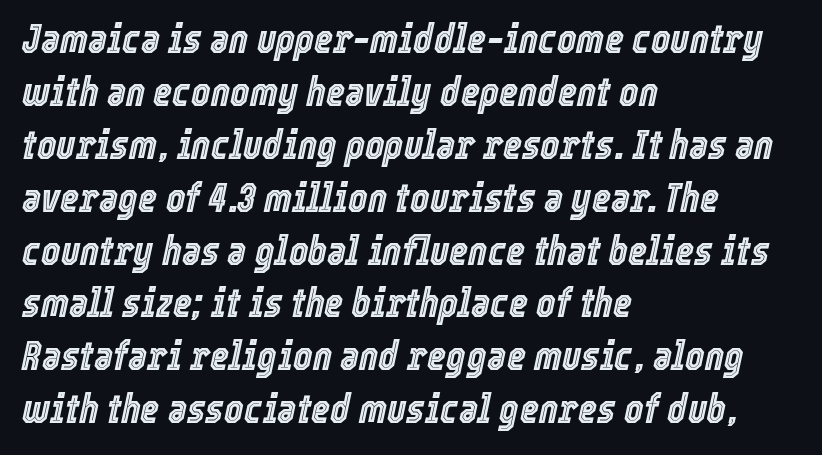
Q: Is the text italic (slanted)? A: Yes, it leans right by about 12 degrees.
Q: Is the text underlined? A: No.
Q: How is the paragraph aligned? A: Left-aligned.
Q: Is the spacing between letters normal or unusually wide? A: Normal.
Q: Is the spacing between lines tight, normal or loose? A: Normal.
Q: Width (condensed, normal, or wide)? A: Condensed.
Q: x-height? A: Medium.
Q: Monospaced? A: No.
